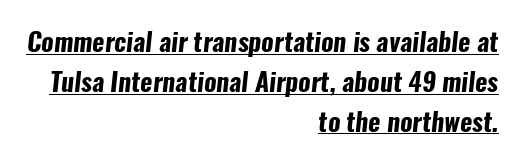
Q: Is the text bold? A: Yes.
Q: Is the text underlined? A: Yes.
Q: How is the paragraph aligned? A: Right-aligned.
Q: Is the spacing between letters normal or unusually wide? A: Normal.
Q: Is the spacing between lines tight, normal or loose? A: Normal.
